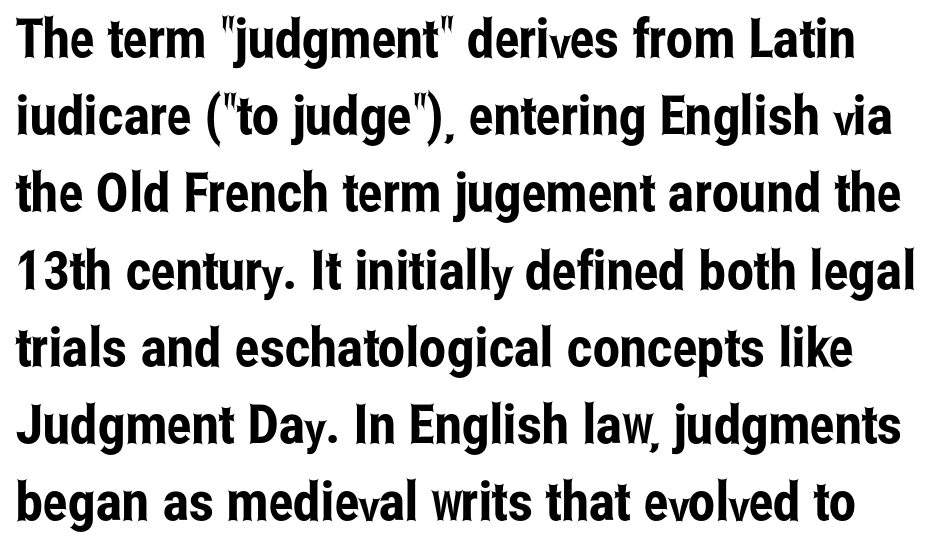
Q: Is the text italic (slanted)? A: No, it is upright.
Q: Is the typeface a serif or a sans-serif typeface? A: Sans-serif.
Q: Is the text underlined? A: No.
Q: Is the spacing between letters normal or unusually wide? A: Normal.
Q: Is the spacing between lines tight, normal or loose? A: Normal.
Q: Width (condensed, normal, or wide)? A: Condensed.
Q: Stroke contrast? A: Low.
Q: x-height? A: Medium.
Q: Monospaced? A: No.
